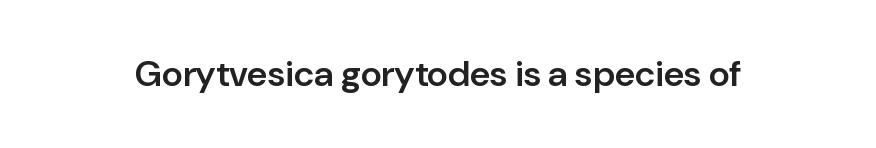
The image shows 36 px semibold sans-serif type, upright; set normal letter spacing, not underlined; low stroke contrast and a medium x-height.
